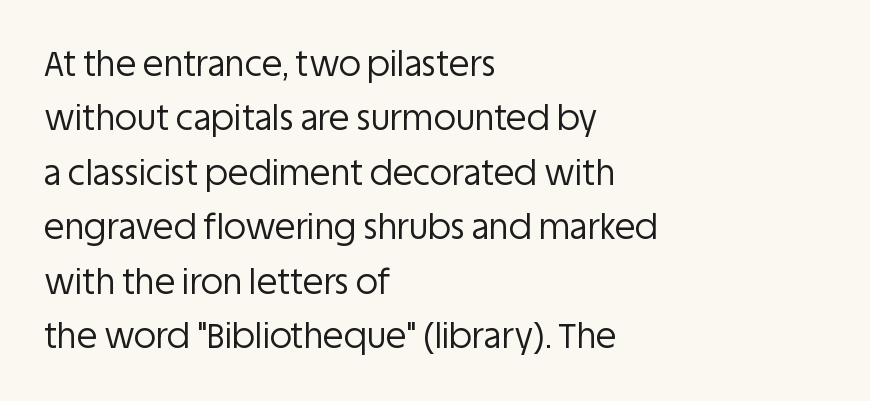
Grotesque or geometric, the face here clearly has no serifs. How are the letters spaced? Ordinarily, with no added tracking. In terms of posture, this sample is upright. The block of text has a typical density, with ordinary space between rows. Varying glyph widths throughout — classic text-font behaviour.
